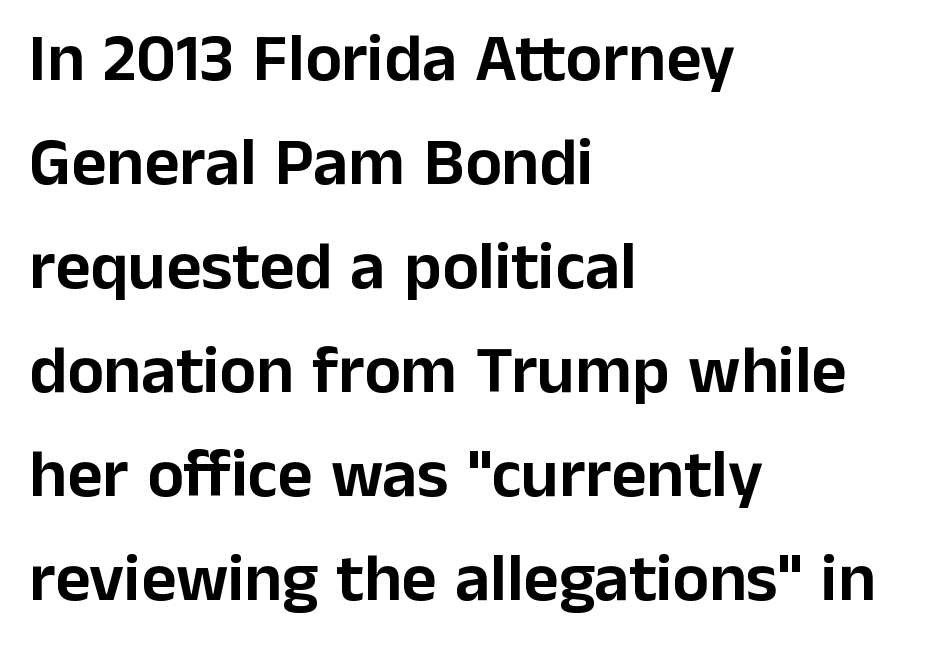
Is this a fixed-width face? No — the glyphs have proportional, varying widths. The lines sit at an ordinary, default distance from one another. The text block is weighted toward the left margin, trailing off unevenly rightward. Quick note: underline off. In terms of letterform style, serifs are entirely absent. This is the regular roman posture of the typeface.
